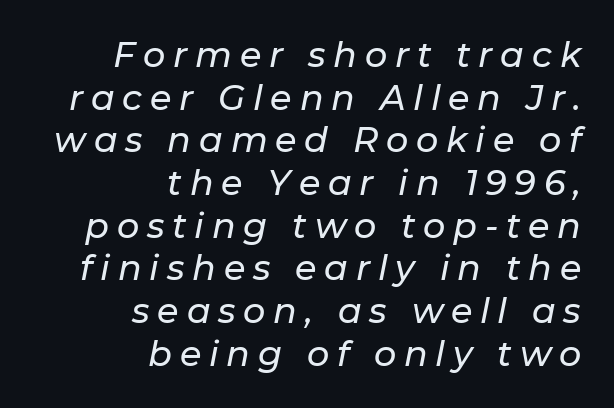
{"italic": "yes", "lean": "right", "slant_degrees": 11, "width": "normal", "stroke_contrast": "low", "x_height": "medium", "monospaced": "no", "underline": "no", "align": "right", "line_spacing_ratio": 1.22, "letter_spacing": "wide", "letter_spacing_em": 0.22, "glyph_px": 35}
